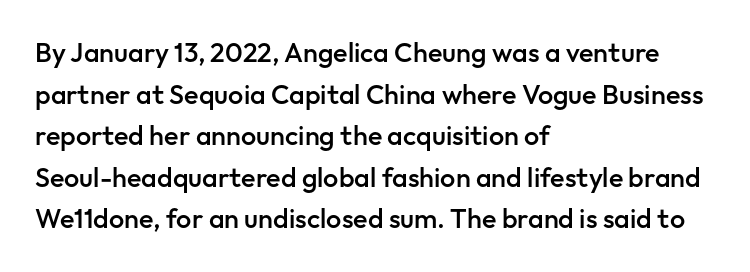
{"italic": "no", "bold": "semi", "underline": "no", "align": "left", "line_spacing": "normal", "line_spacing_ratio": 1.54, "letter_spacing": "normal", "letter_spacing_em": 0.0, "glyph_px": 27}
